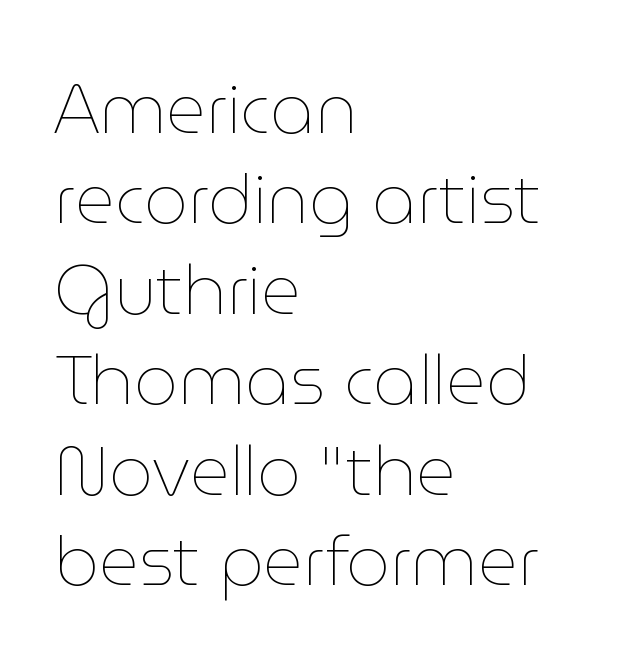
Q: Is the text bold? A: No.
Q: Is the text italic (slanted)? A: No, it is upright.
Q: Is the text underlined? A: No.
Q: How is the paragraph aligned? A: Left-aligned.
Q: Is the spacing between letters normal or unusually wide? A: Normal.
Q: Is the spacing between lines tight, normal or loose? A: Normal.
Q: Width (condensed, normal, or wide)? A: Normal.
Q: Stroke contrast? A: Low.
Q: x-height? A: Medium.
Q: Monospaced? A: No.
